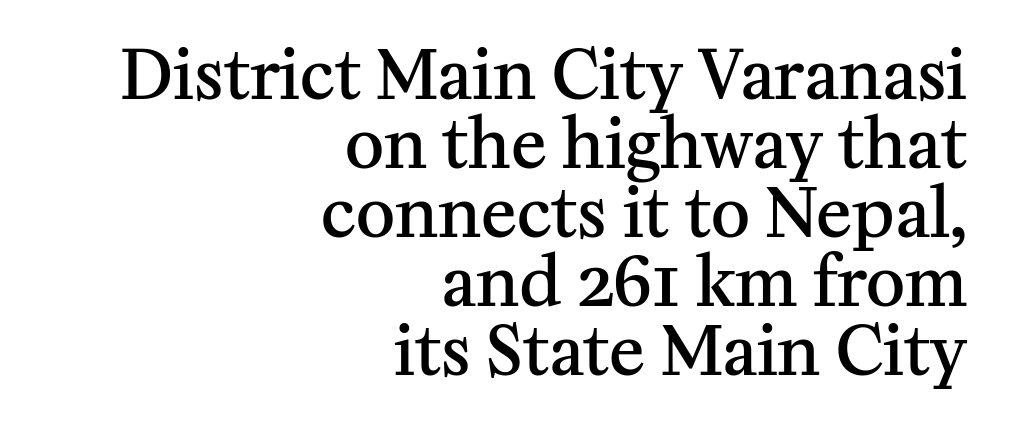
The image shows 67 px semibold serif type, upright; set right-aligned, tight line spacing (1.03x), normal letter spacing, not underlined; medium stroke contrast and a medium x-height.
